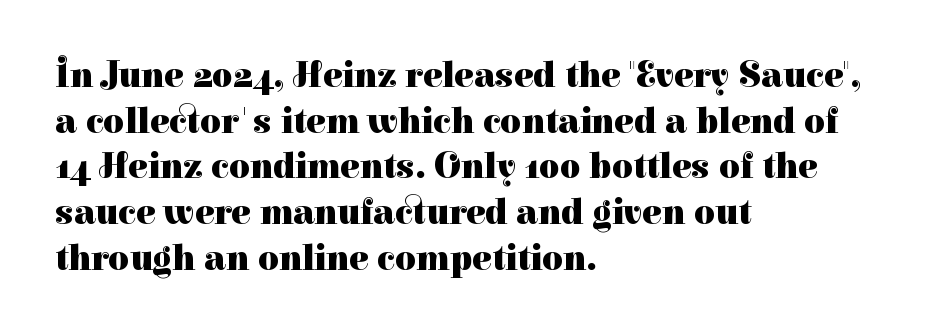
Q: Is the text bold? A: Yes.
Q: Is the text italic (slanted)? A: No, it is upright.
Q: Is the typeface a serif or a sans-serif typeface? A: Serif.
Q: Is the text underlined? A: No.
Q: How is the paragraph aligned? A: Left-aligned.
Q: Is the spacing between letters normal or unusually wide? A: Normal.
Q: Is the spacing between lines tight, normal or loose? A: Normal.
Q: Width (condensed, normal, or wide)? A: Normal.
Q: Stroke contrast? A: High.
Q: x-height? A: Medium.
Q: Monospaced? A: No.
